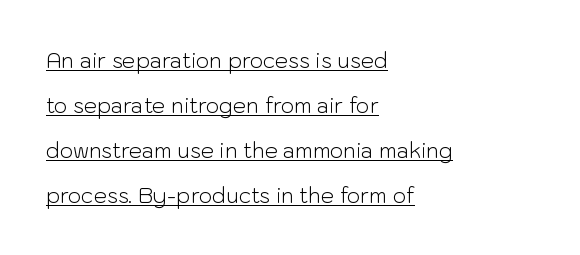
The letters stand upright; this is a roman face. The characters are drawn with everyday or finer stroke widths. Honestly, the underline is the first thing you notice here. The compositor pushed each line to the left boundary.
